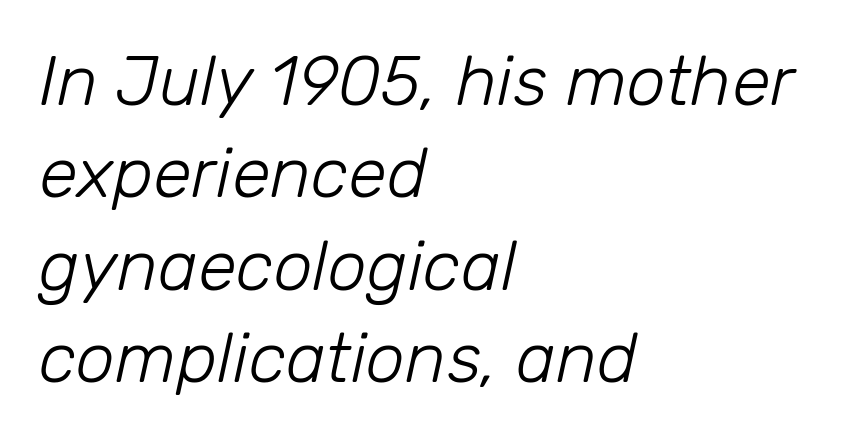
{"italic": "yes", "lean": "right", "slant_degrees": 12, "bold": "no", "weight": "light", "width": "normal", "stroke_contrast": "low", "x_height": "medium", "monospaced": "no", "underline": "no", "align": "left", "line_spacing": "normal", "line_spacing_ratio": 1.32, "letter_spacing": "normal", "letter_spacing_em": 0.0, "glyph_px": 70}
